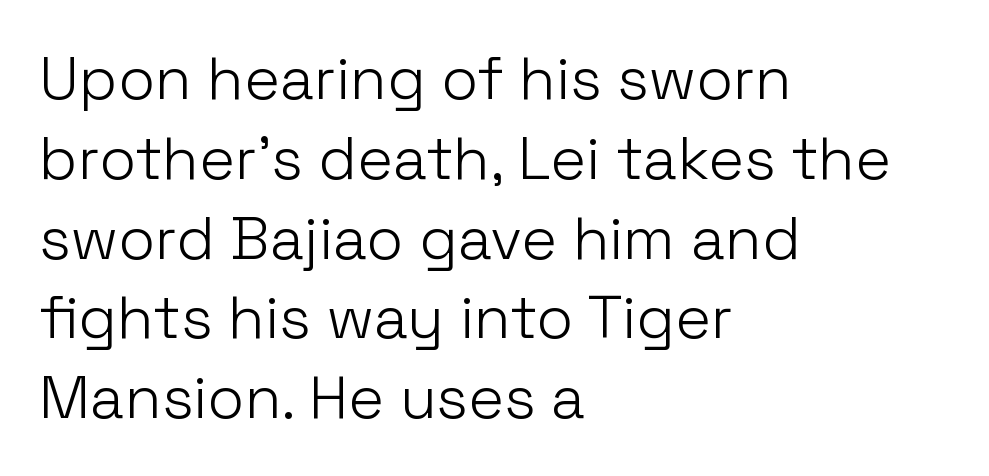
A typesetter would call this leading conventional body-copy spacing. What stands out about the letter spacing? Nothing — it is the standard amount. I'd call this a sans setting — the letters go barefoot. This sample has the flowing, uneven cadence of proportional lettering. These glyphs show unthickened strokes, regular width or finer. Which margin do the lines hug? The left one — the right edge is uneven.
